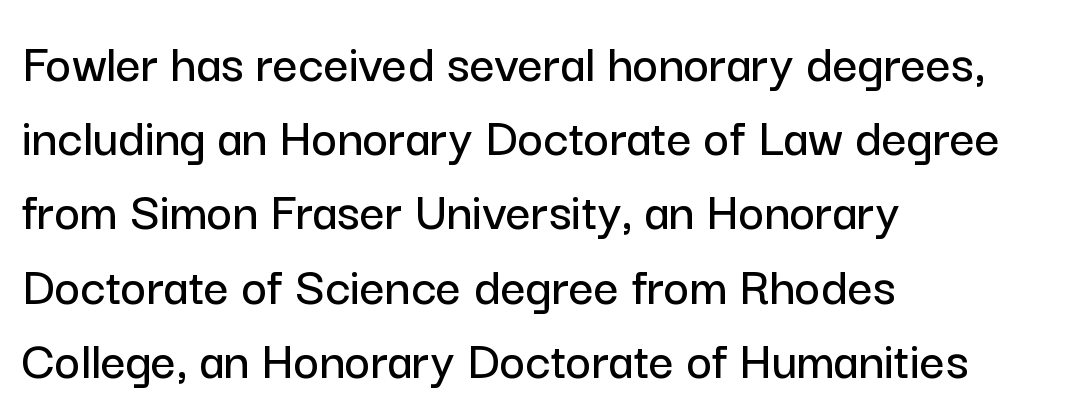
These lines are rendered in a variable-pitch font. The strip under each line holds only bare page. A student would call this left alignment; a typographer would say flush left, rag right. A roman cut, with each character standing at attention. Spacing between characters is what you'd get straight out of the box. The rendering shows plain stroke endings on the letterforms — a sans-serif design.
